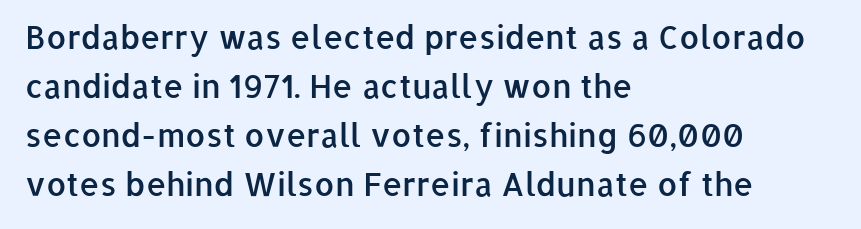
{"serif": "no", "italic": "no", "bold": "semi", "weight": "semibold", "width": "normal", "stroke_contrast": "low", "x_height": "medium", "monospaced": "no", "underline": "no", "align": "left", "line_spacing": "normal", "line_spacing_ratio": 1.53, "letter_spacing": "normal", "letter_spacing_em": 0.0, "glyph_px": 32}
